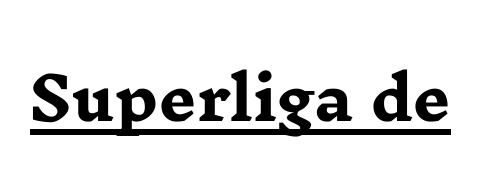
{"serif": "yes", "italic": "no", "bold": "yes", "weight": "heavy", "width": "wide", "stroke_contrast": "low", "x_height": "medium", "monospaced": "no", "underline": "yes", "letter_spacing": "normal", "letter_spacing_em": 0.0, "glyph_px": 59}
